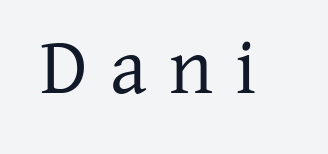
The face used here is rendered with a markedly widened letterfit. The typeface chosen for these lines features serifs. Do the letters lean? They stand straight. Bare-footed words on every line. The letters look calm and open, with moderate or lighter stems. Is this a fixed-width face? No — the glyphs have proportional, varying widths.
